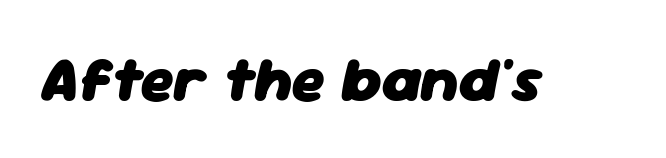
Q: Is the text bold? A: Yes.
Q: Is the text italic (slanted)? A: Yes, it leans right by about 11 degrees.
Q: Is the text underlined? A: No.
Q: Is the spacing between letters normal or unusually wide? A: Normal.
Q: Width (condensed, normal, or wide)? A: Normal.
Q: Stroke contrast? A: Low.
Q: x-height? A: Medium.
Q: Monospaced? A: No.
